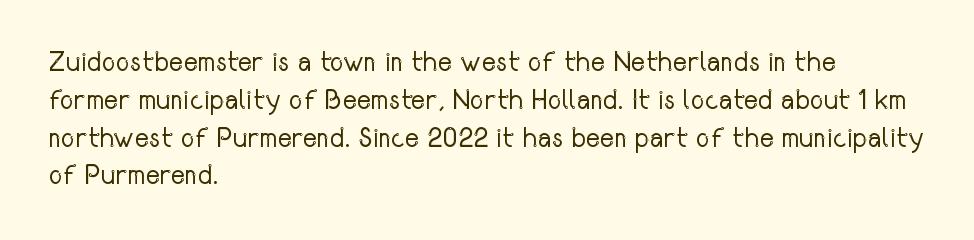
Q: Is the text bold? A: No.
Q: Is the text italic (slanted)? A: No, it is upright.
Q: Is the text underlined? A: No.
Q: How is the paragraph aligned? A: Left-aligned.
Q: Is the spacing between letters normal or unusually wide? A: Normal.
Q: Is the spacing between lines tight, normal or loose? A: Normal.
